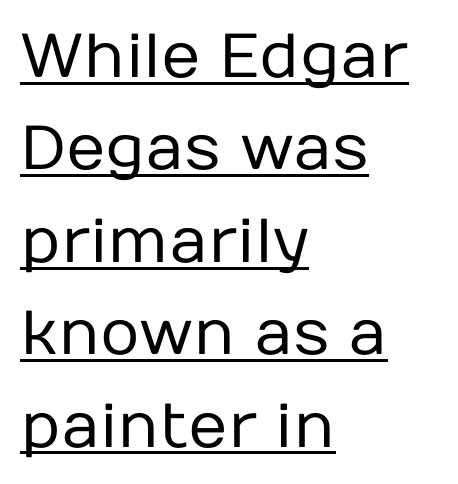
A roman cut, with each character standing at attention. Visually the block forms a straight wall on the left and a jagged coastline on the right. This reads as an unemphasized weight, regular at the heaviest. Honestly, the underline is the first thing you notice here. Nobody touched the tracking dial on this one. Horizontal bands of white between lines are of average thickness.
